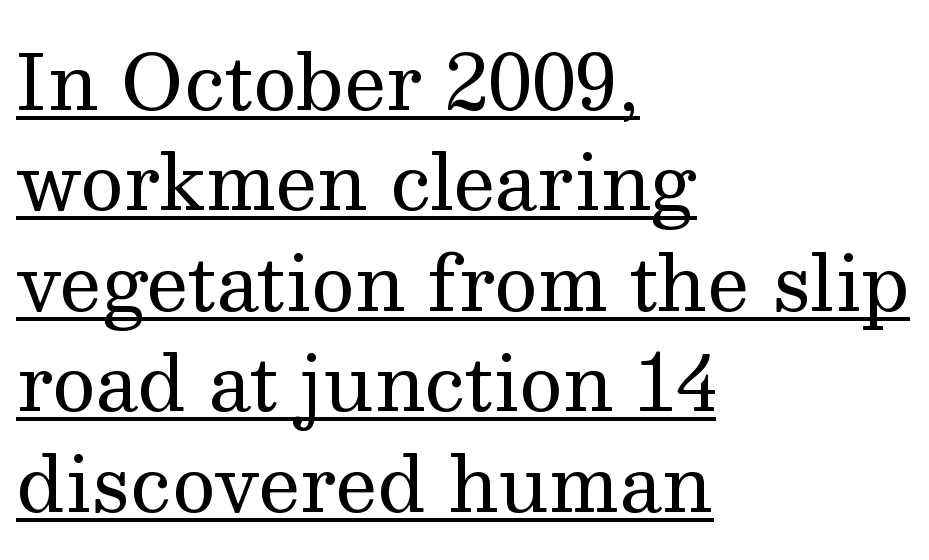
The image shows 75 px regular-weight serif type, upright; set left-aligned, normal line spacing (1.34x), normal letter spacing, underlined; medium stroke contrast and a medium x-height.
